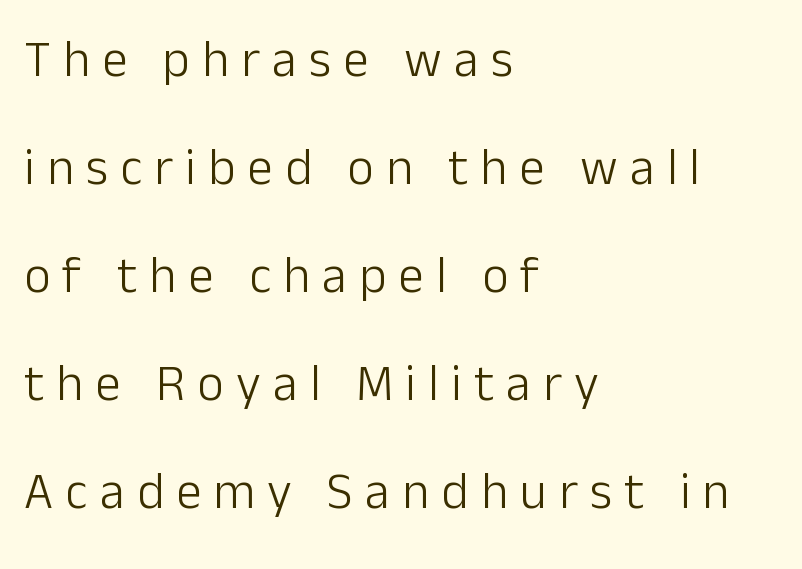
{"serif": "no", "italic": "no", "bold": "no", "weight": "light", "width": "normal", "stroke_contrast": "low", "x_height": "medium", "monospaced": "no", "underline": "no", "align": "left", "line_spacing": "loose", "line_spacing_ratio": 2.12, "letter_spacing": "wide", "letter_spacing_em": 0.24, "glyph_px": 51}
